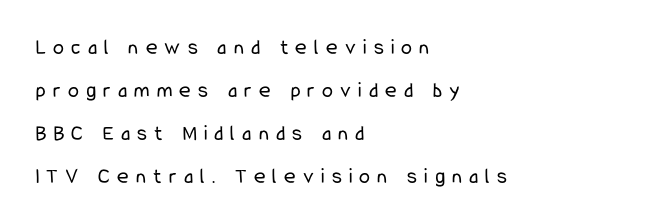
Letter spacing: wide. Whoever set this chose breathing room over compactness in the vertical rhythm. These glyphs show unthickened strokes, regular width or finer. Nope, not italic — everything's standing straight.
